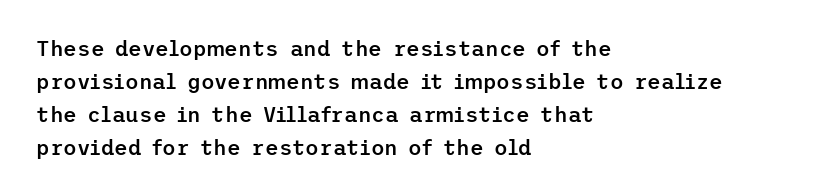
You could call the tracking neutral — neither tight nor loose. Which margin do the lines hug? The left one — the right edge is uneven. Regarding leading, the lines here are spaced in the standard way. Does the weight exceed regular? Yes, but only to semibold. The glyphs are unaccompanied by any horizontal stroke below them.
